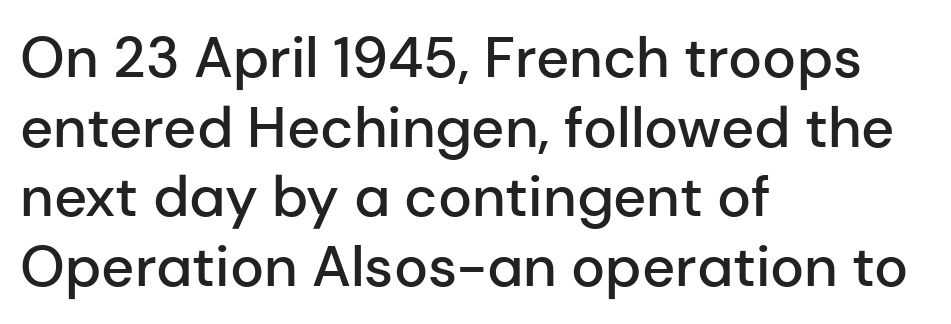
Q: Is the text bold? A: Semi-bold.
Q: Is the text italic (slanted)? A: No, it is upright.
Q: Is the typeface a serif or a sans-serif typeface? A: Sans-serif.
Q: Is the text underlined? A: No.
Q: How is the paragraph aligned? A: Left-aligned.
Q: Is the spacing between letters normal or unusually wide? A: Normal.
Q: Width (condensed, normal, or wide)? A: Normal.
Q: Stroke contrast? A: Low.
Q: x-height? A: Medium.
Q: Monospaced? A: No.
